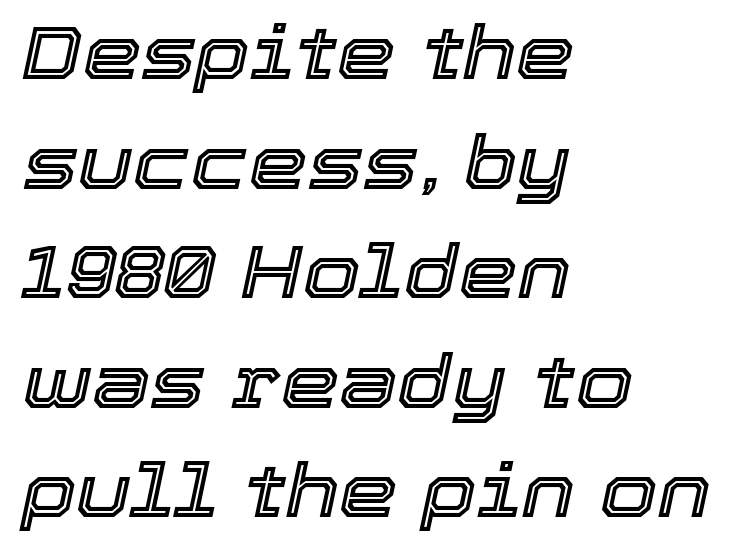
{"italic": "yes", "lean": "right", "slant_degrees": 12, "width": "normal", "x_height": "medium", "monospaced": "no", "underline": "no", "align": "left", "line_spacing": "normal", "line_spacing_ratio": 1.48, "letter_spacing": "normal", "letter_spacing_em": 0.0, "glyph_px": 74}
